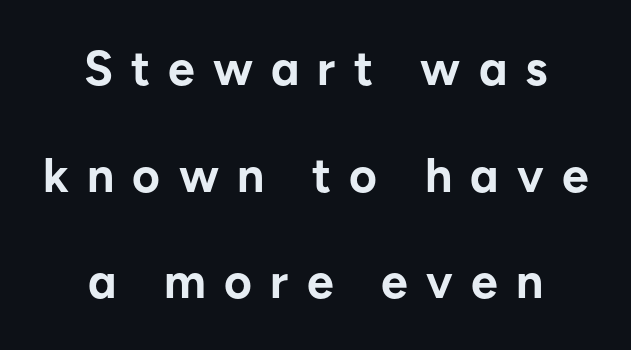
The image shows 48 px bold sans-serif type, upright; set centered, loose line spacing (2.22x), unusually wide letter spacing (+0.38 em), not underlined; low stroke contrast and a medium x-height.
